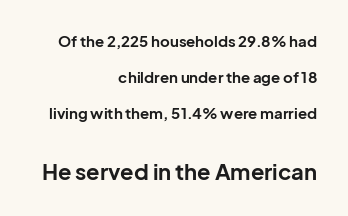
Q: Is the text bold? A: Yes.
Q: Is the text italic (slanted)? A: No, it is upright.
Q: Is the text underlined? A: No.
Q: How is the paragraph aligned? A: Right-aligned.
Q: Is the spacing between letters normal or unusually wide? A: Normal.
Q: Is the spacing between lines tight, normal or loose? A: Loose.
Q: Which block of text is set in a larger size, the first (top) or the second (bottom)? A: The second (bottom) one.
